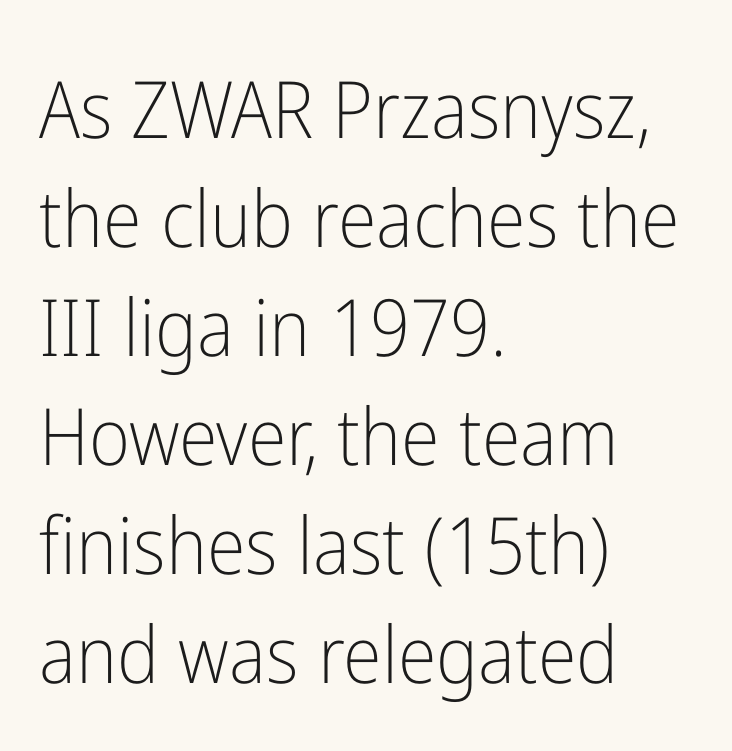
Descender tails drop into unmarked territory. Counters stay open thanks to moderate or lighter strokes. Leftover space on each line is placed entirely after the last word. Every character sits straight up, as roman type does.
